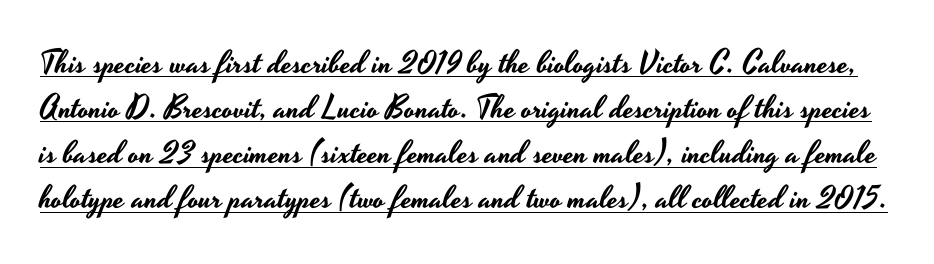
To sum up the face: it is a sans, with no serifs. The string is rendered with underlining switched on. The rendering uses natural spacing where letterforms have individual widths. Honestly, the letter spacing is just normal — you wouldn't notice it. Quick note: interline space is typical.
